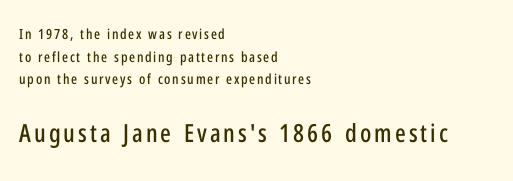
The image shows 25 px text type, upright; set left-aligned, normal line spacing (1.62x), not underlined; the second (bottom) block is 1.79x larger.
